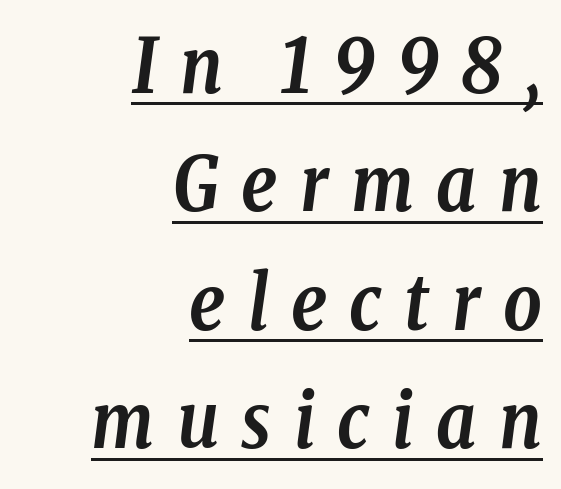
{"serif": "yes", "italic": "yes", "lean": "right", "slant_degrees": 8, "bold": "yes", "weight": "semibold", "width": "condensed", "stroke_contrast": "low", "x_height": "medium", "monospaced": "no", "underline": "yes", "align": "right", "line_spacing": "normal", "line_spacing_ratio": 1.58, "letter_spacing": "wide", "letter_spacing_em": 0.3, "glyph_px": 75}
